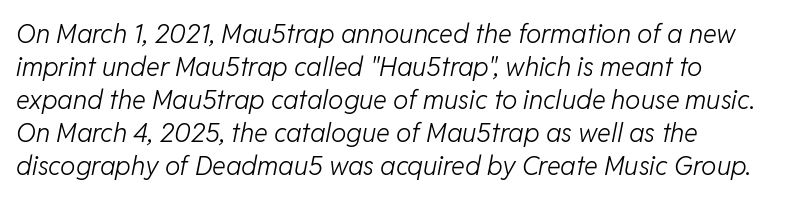
Q: Is the text bold? A: No.
Q: Is the text italic (slanted)? A: Yes, it leans right by about 11 degrees.
Q: Is the text underlined? A: No.
Q: How is the paragraph aligned? A: Left-aligned.
Q: Is the spacing between letters normal or unusually wide? A: Normal.
Q: Is the spacing between lines tight, normal or loose? A: Normal.
